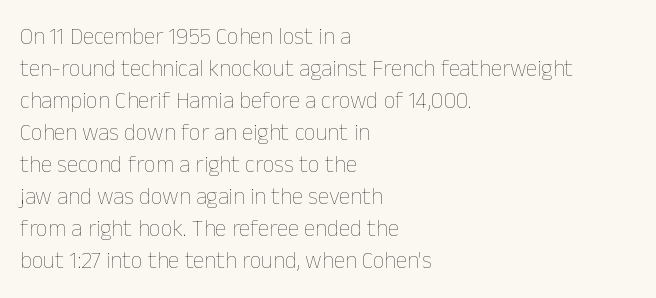
Q: Is the text bold? A: No.
Q: Is the text italic (slanted)? A: No, it is upright.
Q: Is the text underlined? A: No.
Q: How is the paragraph aligned? A: Left-aligned.
Q: Is the spacing between letters normal or unusually wide? A: Normal.
Q: Is the spacing between lines tight, normal or loose? A: Normal.
